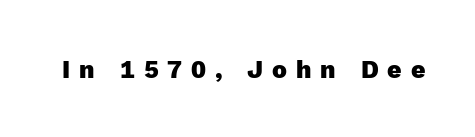
{"italic": "no", "bold": "yes", "underline": "no", "letter_spacing": "wide", "letter_spacing_em": 0.35, "glyph_px": 25}
